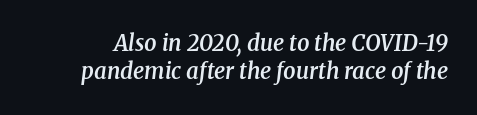
{"italic": "yes", "lean": "right", "slant_degrees": 8, "bold": "semi", "underline": "no", "line_spacing": "normal", "line_spacing_ratio": 1.28, "letter_spacing": "normal", "letter_spacing_em": 0.0, "glyph_px": 22}
